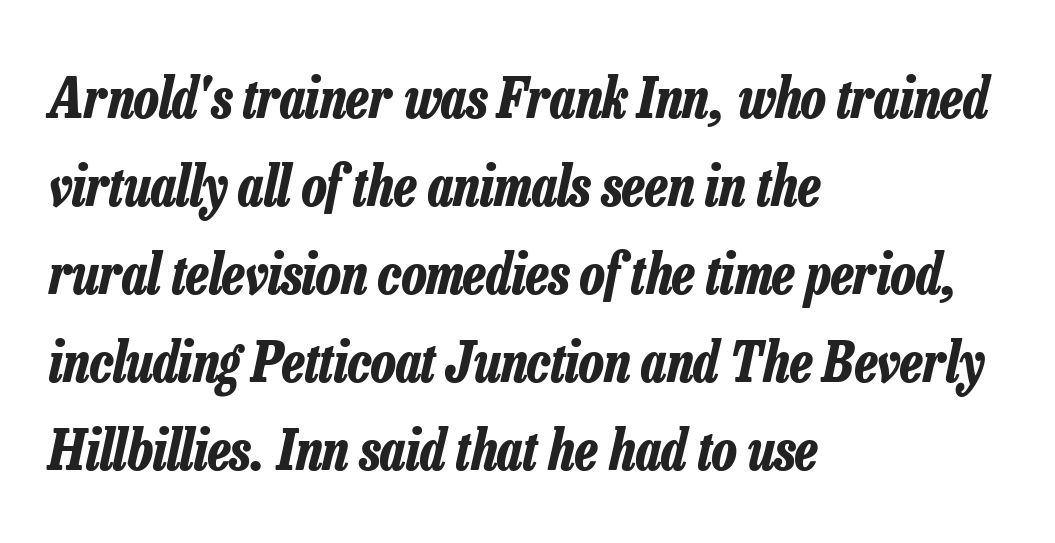
The designer left line spacing at the default. The space beneath each line is pristine and unruled. I'd describe the lettering as bold — thick and assertive. Letter spacing: default. Layout note: lines flush left.
